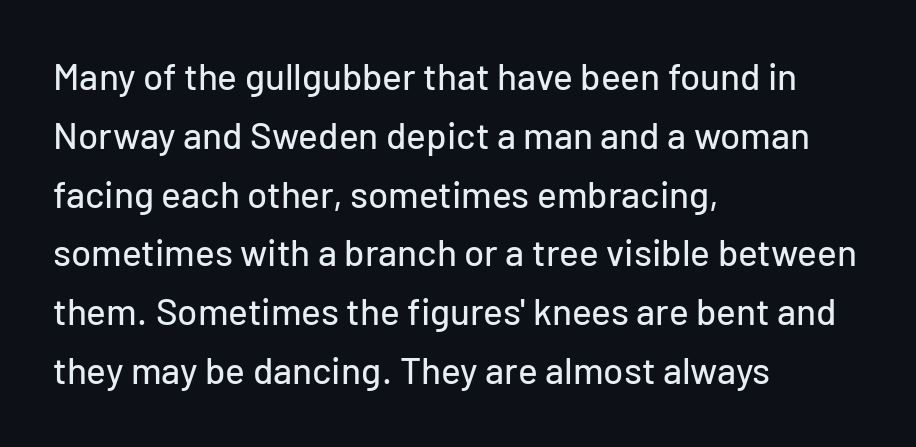
Typographically, this falls in the sans-serif category. Underlining? Definitely not there. The letters advance in unequal steps, a hallmark of proportional type. Designer's note — italics off, roman on. Each line starts at the same left margin while the right side varies.
